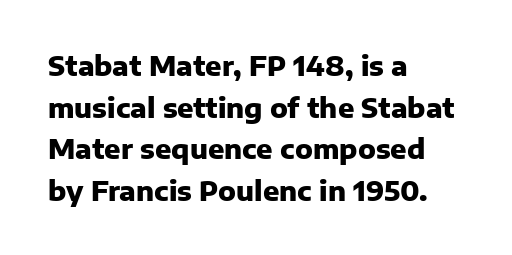
The image shows 27 px bold type, upright; set left-aligned, normal line spacing (1.54x), normal letter spacing, not underlined.
